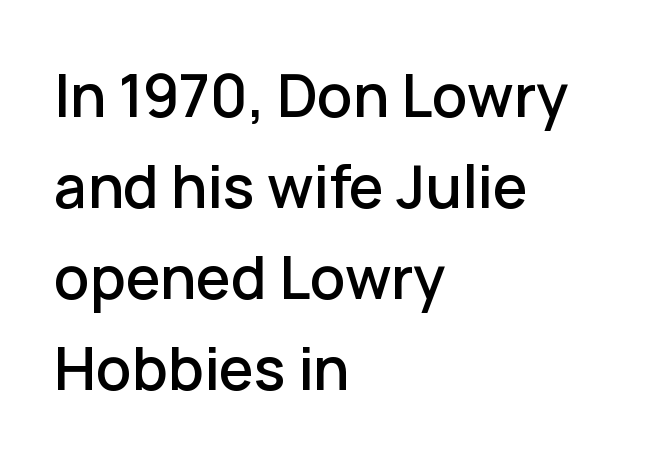
Q: Is the text italic (slanted)? A: No, it is upright.
Q: Is the typeface a serif or a sans-serif typeface? A: Sans-serif.
Q: Is the text underlined? A: No.
Q: How is the paragraph aligned? A: Left-aligned.
Q: Is the spacing between letters normal or unusually wide? A: Normal.
Q: Is the spacing between lines tight, normal or loose? A: Normal.
Q: Width (condensed, normal, or wide)? A: Normal.
Q: Stroke contrast? A: Low.
Q: x-height? A: Medium.
Q: Monospaced? A: No.
